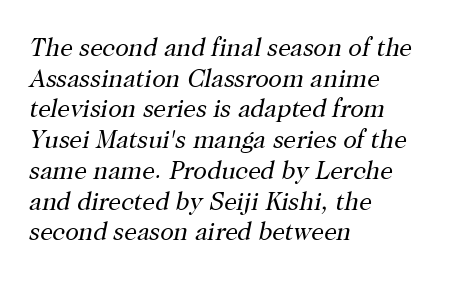
Casual observation: everything's shoved over to the left. The font's italic variant was chosen for this text. A light-to-regular cut is what we see here. Observe the ordinary spacing: letters are neighbours, not strangers.
